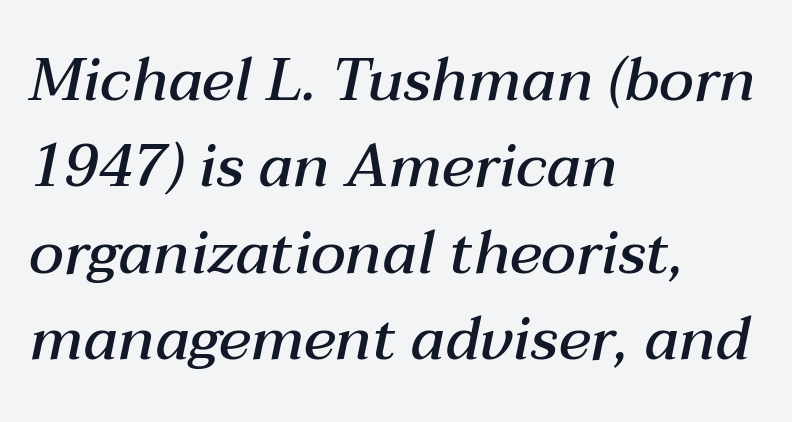
{"italic": "yes", "lean": "right", "slant_degrees": 12, "bold": "semi", "weight": "semibold", "width": "normal", "stroke_contrast": "medium", "x_height": "medium", "monospaced": "no", "underline": "no", "align": "left", "line_spacing": "normal", "line_spacing_ratio": 1.44, "letter_spacing": "normal", "letter_spacing_em": 0.0, "glyph_px": 60}
